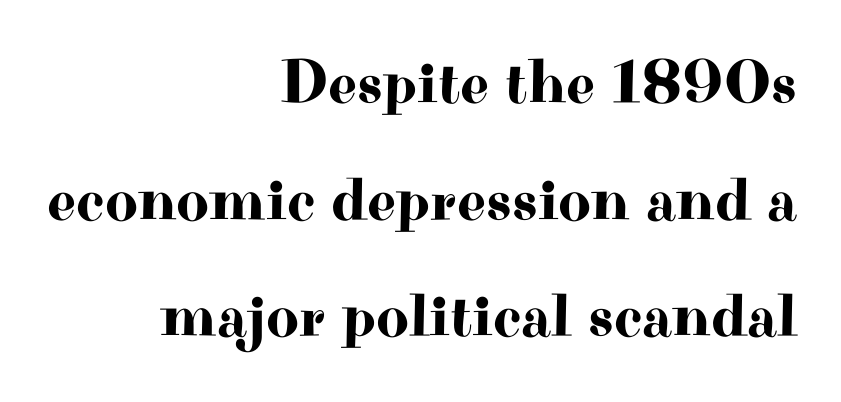
{"serif": "yes", "italic": "no", "width": "wide", "stroke_contrast": "high", "x_height": "small", "monospaced": "no", "underline": "no", "align": "right", "line_spacing_ratio": 1.85, "letter_spacing": "normal", "letter_spacing_em": 0.0, "glyph_px": 63}
